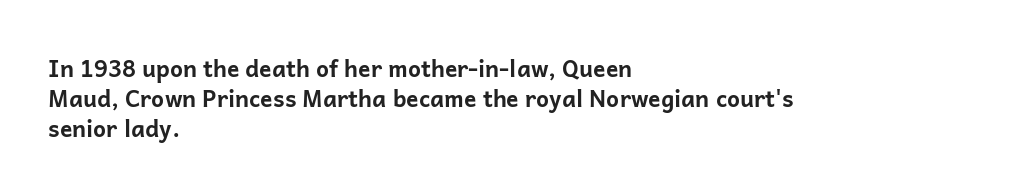
{"italic": "no", "bold": "yes", "underline": "no", "align": "left", "line_spacing": "normal", "line_spacing_ratio": 1.3, "letter_spacing": "normal", "letter_spacing_em": 0.0, "glyph_px": 23}
